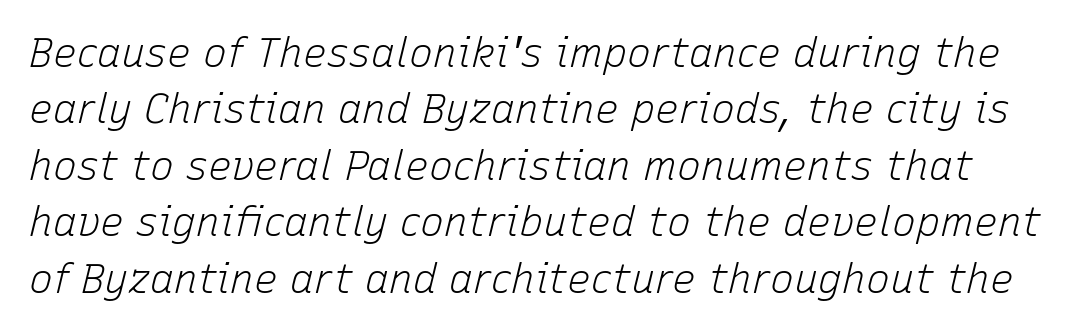
Q: Is the text bold? A: No.
Q: Is the text italic (slanted)? A: Yes, it leans right by about 15 degrees.
Q: Is the text underlined? A: No.
Q: Is the spacing between letters normal or unusually wide? A: Normal.
Q: Is the spacing between lines tight, normal or loose? A: Normal.
Q: Width (condensed, normal, or wide)? A: Normal.
Q: Stroke contrast? A: Low.
Q: x-height? A: Medium.
Q: Monospaced? A: No.
